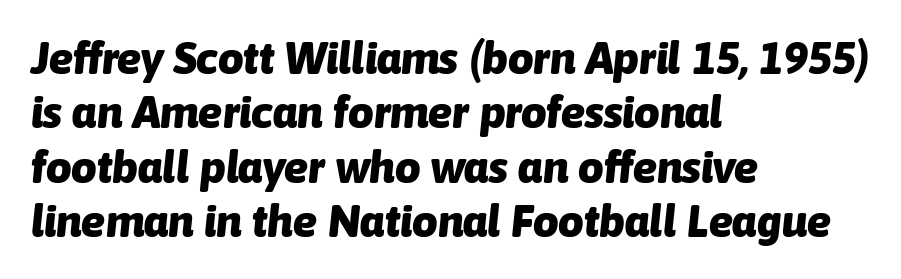
The paragraph has a hard left edge and a soft right edge. When letters slant like this, we call the style italic. This sample has the flowing, uneven cadence of proportional lettering. What stands out about the letter spacing? Nothing — it is the standard amount. Compared with an ordinary text face, these strokes are far heavier — a full bold. Decoration check: the copy has no underline.
